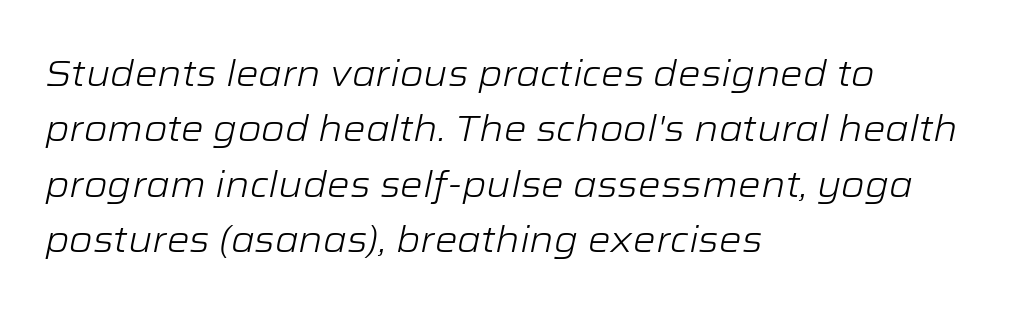
The letters are slanted; this is an italic face. Does the leading feel generous? No, just average. Here the glyphs are tracked normally, forming tight word shapes. The face used here is proportionally spaced, like ordinary book or web type. Each row of text sits above clean, open space.
